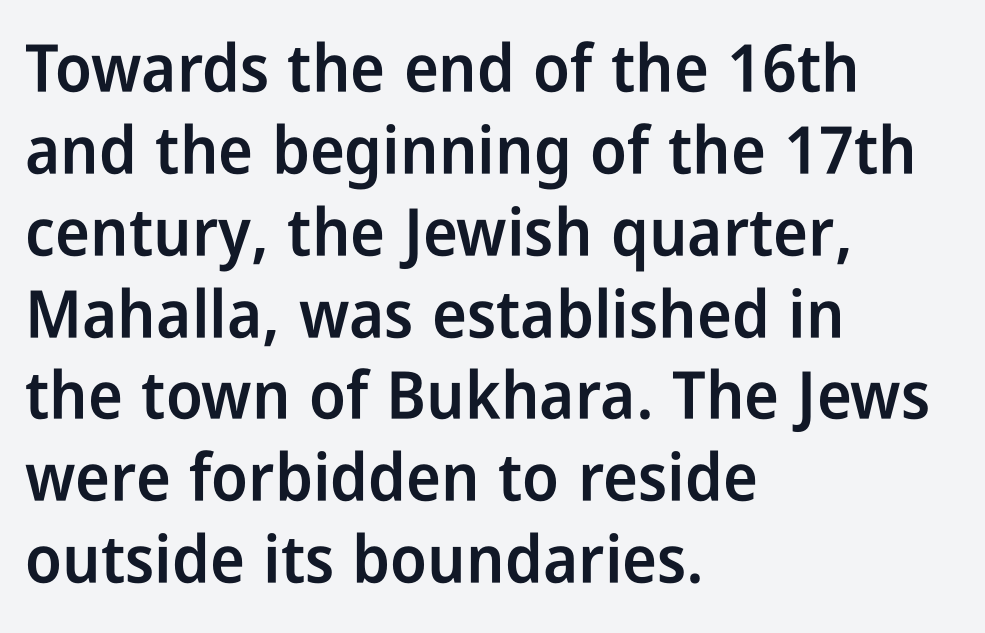
Varying glyph widths throughout — classic text-font behaviour. Descender tails drop into unmarked territory. Is the block centered? No — it sits flush against the left margin. Inter-character spacing is left at the font's built-in metrics. Nope, not italic — everything's standing straight. The font family rendered here belongs to the sans-serif group.
